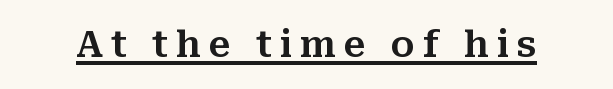
{"serif": "yes", "italic": "no", "width": "normal", "stroke_contrast": "medium", "x_height": "medium", "monospaced": "no", "underline": "yes", "letter_spacing": "wide", "letter_spacing_em": 0.22, "glyph_px": 36}
